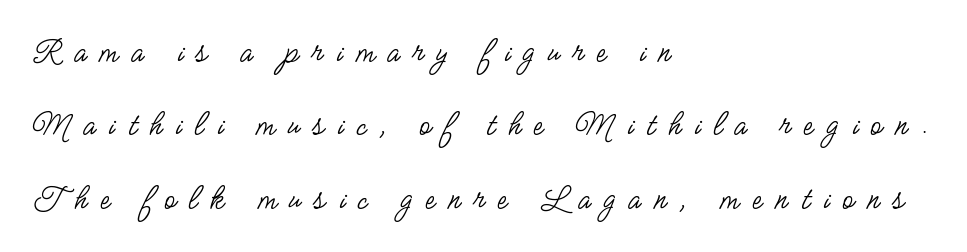
Q: Is the text bold? A: No.
Q: Is the text italic (slanted)? A: Yes.
Q: Is the typeface a serif or a sans-serif typeface? A: Sans-serif.
Q: Is the text underlined? A: No.
Q: How is the paragraph aligned? A: Left-aligned.
Q: Is the spacing between letters normal or unusually wide? A: Unusually wide.
Q: Is the spacing between lines tight, normal or loose? A: Loose.
Q: Width (condensed, normal, or wide)? A: Condensed.
Q: Stroke contrast? A: Low.
Q: x-height? A: Small.
Q: Monospaced? A: No.
